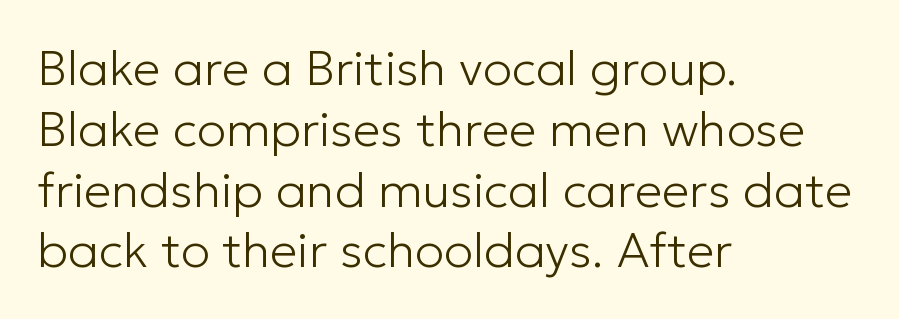
Q: Is the text bold? A: No.
Q: Is the text italic (slanted)? A: No, it is upright.
Q: Is the typeface a serif or a sans-serif typeface? A: Sans-serif.
Q: Is the text underlined? A: No.
Q: How is the paragraph aligned? A: Left-aligned.
Q: Is the spacing between letters normal or unusually wide? A: Normal.
Q: Width (condensed, normal, or wide)? A: Normal.
Q: Stroke contrast? A: Low.
Q: x-height? A: Medium.
Q: Monospaced? A: No.
